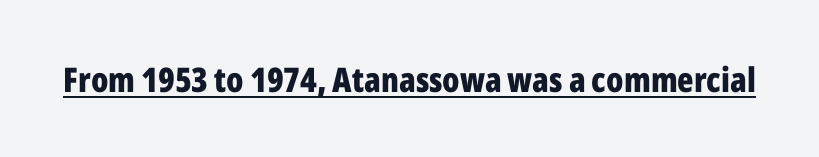
Is there any slant? The stems are plumb. Heavy, bold letterforms. Check where the strokes stop: nothing finishes them off — pure sans. You could not count columns in this text — the font is proportionally spaced. Each line of the rendering has a horizontal stroke beneath the glyphs.
